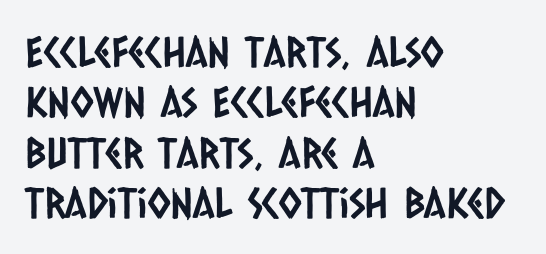
{"serif": "no", "width": "condensed", "stroke_contrast": "low", "x_height": "large", "monospaced": "no", "underline": "no", "align": "left", "line_spacing_ratio": 1.2, "letter_spacing": "normal", "letter_spacing_em": 0.0, "glyph_px": 42}
